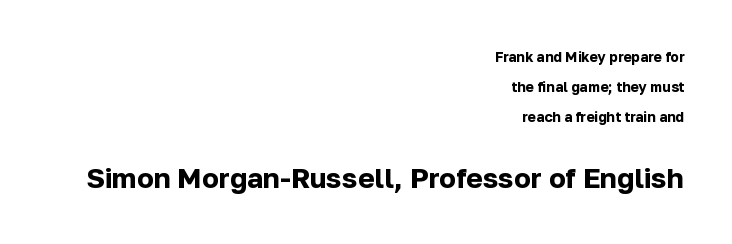
The image shows 28 px bold sans-serif type, upright; set right-aligned, loose line spacing (2.14x), normal letter spacing, not underlined; the second (bottom) block is 2.0x larger; low stroke contrast and a medium x-height.
